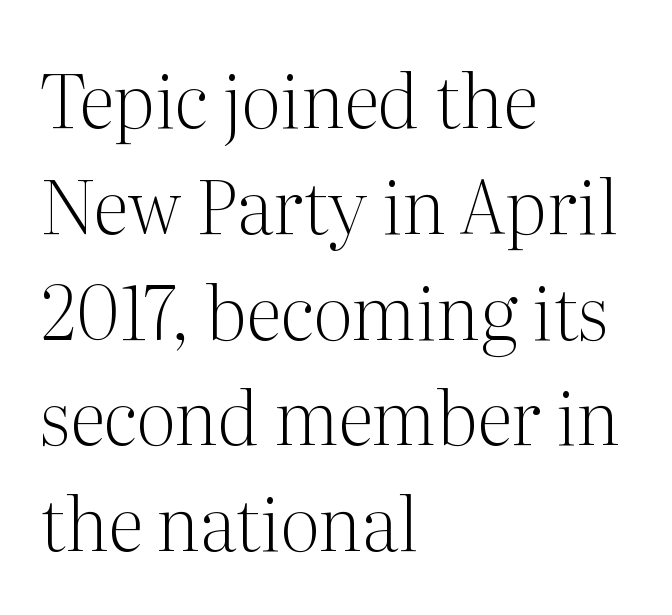
Q: Is the text bold? A: No.
Q: Is the text italic (slanted)? A: No, it is upright.
Q: Is the typeface a serif or a sans-serif typeface? A: Serif.
Q: Is the text underlined? A: No.
Q: How is the paragraph aligned? A: Left-aligned.
Q: Is the spacing between letters normal or unusually wide? A: Normal.
Q: Is the spacing between lines tight, normal or loose? A: Normal.
Q: Width (condensed, normal, or wide)? A: Normal.
Q: Stroke contrast? A: Medium.
Q: x-height? A: Medium.
Q: Monospaced? A: No.
